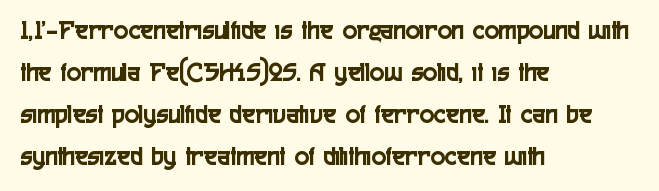
{"italic": "no", "underline": "no", "align": "left", "line_spacing": "normal", "line_spacing_ratio": 1.55, "letter_spacing": "normal", "letter_spacing_em": 0.0, "glyph_px": 27}
